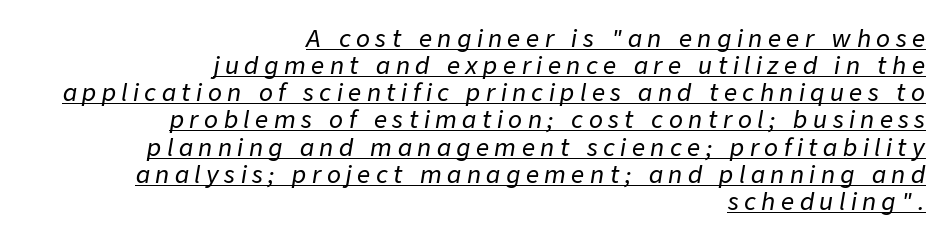
The image shows 23 px text type, italic (leaning right); set right-aligned, line spacing 1.18x, unusually wide letter spacing (+0.24 em), underlined.
